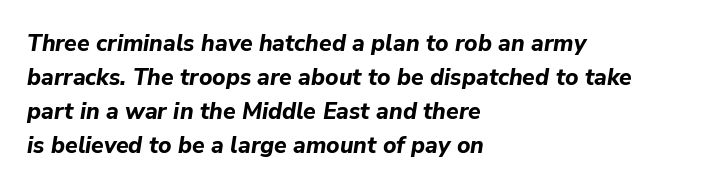
{"italic": "yes", "lean": "right", "slant_degrees": 9, "bold": "yes", "underline": "no", "align": "left", "line_spacing": "normal", "line_spacing_ratio": 1.48, "letter_spacing": "normal", "letter_spacing_em": 0.0, "glyph_px": 23}
